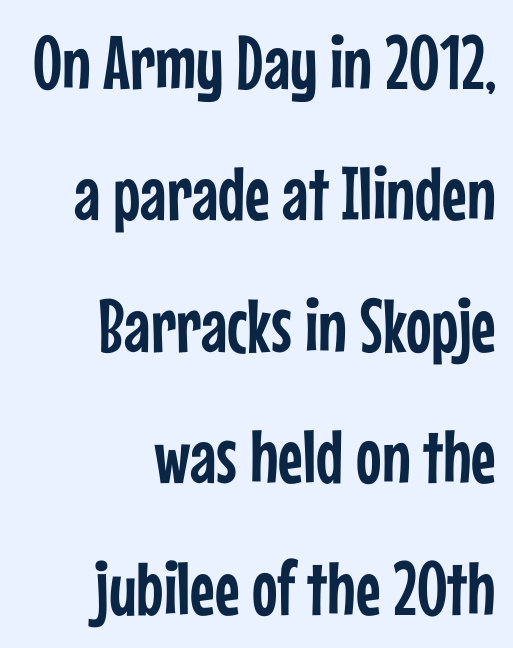
The image shows 76 px condensed sans-serif type, upright; set right-aligned, line spacing 1.73x, normal letter spacing, not underlined; low stroke contrast and a medium x-height.
